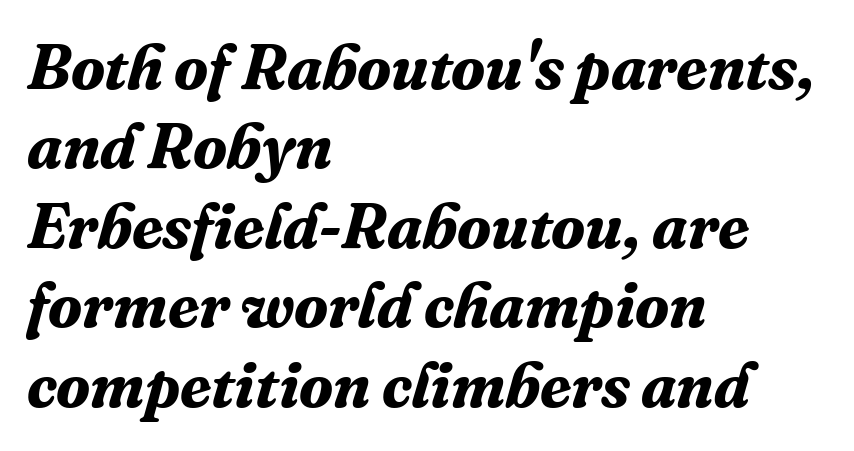
Q: Is the text bold? A: Yes.
Q: Is the text italic (slanted)? A: Yes, it leans right by about 16 degrees.
Q: Is the typeface a serif or a sans-serif typeface? A: Serif.
Q: Is the text underlined? A: No.
Q: How is the paragraph aligned? A: Left-aligned.
Q: Is the spacing between letters normal or unusually wide? A: Normal.
Q: Is the spacing between lines tight, normal or loose? A: Normal.
Q: Width (condensed, normal, or wide)? A: Normal.
Q: Stroke contrast? A: Medium.
Q: x-height? A: Medium.
Q: Monospaced? A: No.
